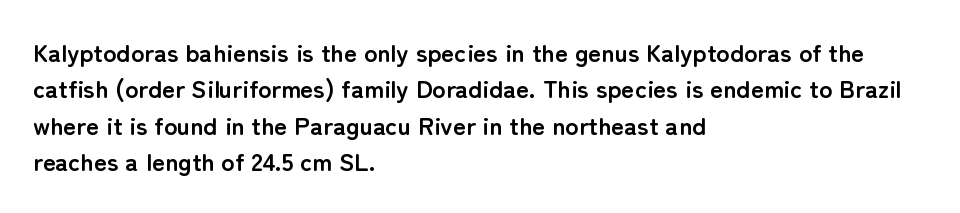
{"italic": "no", "bold": "yes", "underline": "no", "align": "left", "line_spacing": "normal", "line_spacing_ratio": 1.46, "letter_spacing": "normal", "letter_spacing_em": 0.0, "glyph_px": 25}
